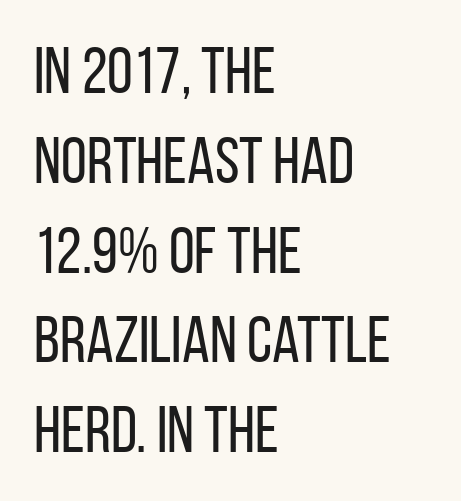
Q: Is the text bold? A: No.
Q: Is the text italic (slanted)? A: No, it is upright.
Q: Is the typeface a serif or a sans-serif typeface? A: Sans-serif.
Q: Is the text underlined? A: No.
Q: How is the paragraph aligned? A: Left-aligned.
Q: Is the spacing between letters normal or unusually wide? A: Normal.
Q: Is the spacing between lines tight, normal or loose? A: Normal.
Q: Width (condensed, normal, or wide)? A: Condensed.
Q: Stroke contrast? A: Low.
Q: x-height? A: Large.
Q: Monospaced? A: No.
